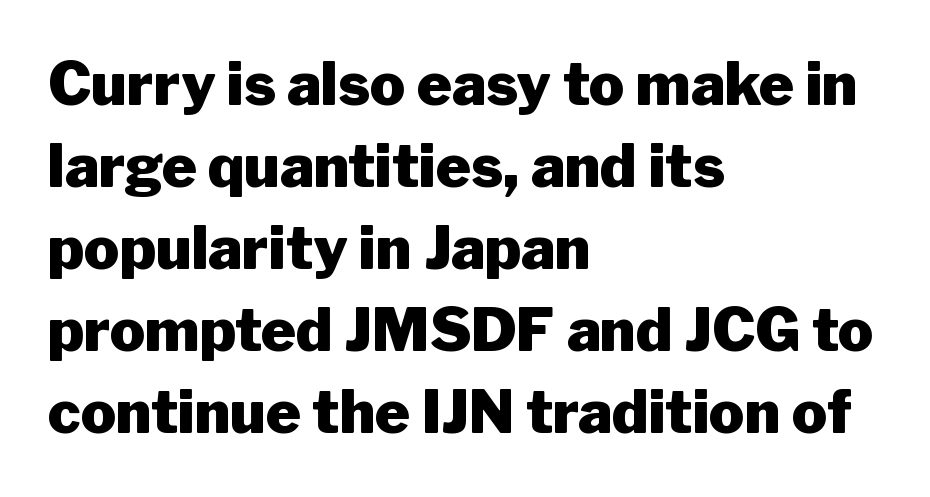
{"serif": "no", "italic": "no", "bold": "yes", "weight": "heavy", "width": "normal", "stroke_contrast": "low", "x_height": "medium", "monospaced": "no", "underline": "no", "align": "left", "line_spacing": "normal", "line_spacing_ratio": 1.39, "letter_spacing": "normal", "letter_spacing_em": 0.0, "glyph_px": 59}
